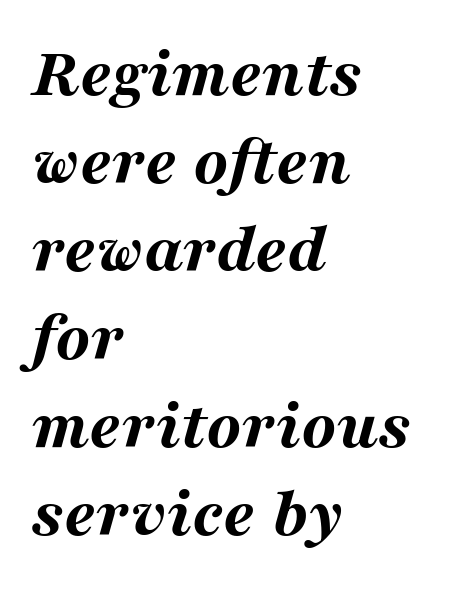
{"italic": "yes", "lean": "right", "slant_degrees": 16, "bold": "yes", "weight": "bold", "width": "wide", "stroke_contrast": "medium", "x_height": "medium", "monospaced": "no", "underline": "no", "align": "left", "line_spacing_ratio": 1.24, "letter_spacing": "normal", "letter_spacing_em": 0.0, "glyph_px": 71}
